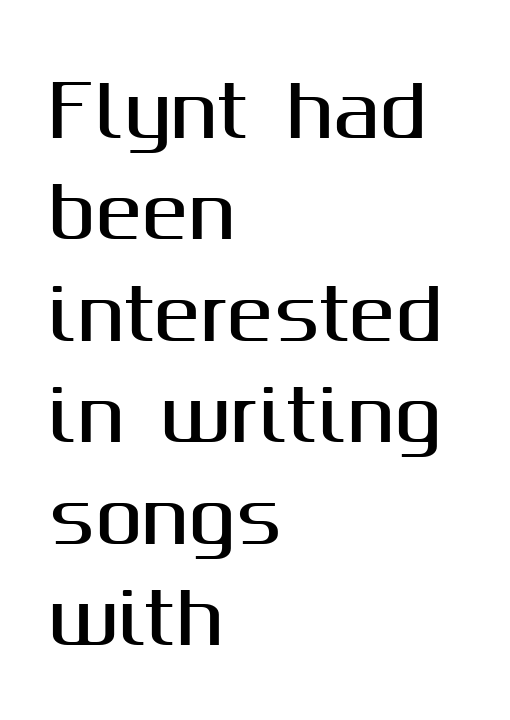
Q: Is the text italic (slanted)? A: No, it is upright.
Q: Is the typeface a serif or a sans-serif typeface? A: Sans-serif.
Q: Is the text underlined? A: No.
Q: How is the paragraph aligned? A: Left-aligned.
Q: Is the spacing between letters normal or unusually wide? A: Normal.
Q: Is the spacing between lines tight, normal or loose? A: Normal.
Q: Width (condensed, normal, or wide)? A: Normal.
Q: Stroke contrast? A: Medium.
Q: x-height? A: Medium.
Q: Monospaced? A: No.
